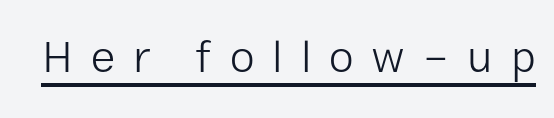
Q: Is the text bold? A: No.
Q: Is the text italic (slanted)? A: No, it is upright.
Q: Is the typeface a serif or a sans-serif typeface? A: Sans-serif.
Q: Is the text underlined? A: Yes.
Q: Is the spacing between letters normal or unusually wide? A: Unusually wide.
Q: Width (condensed, normal, or wide)? A: Normal.
Q: Stroke contrast? A: Low.
Q: x-height? A: Medium.
Q: Monospaced? A: No.
